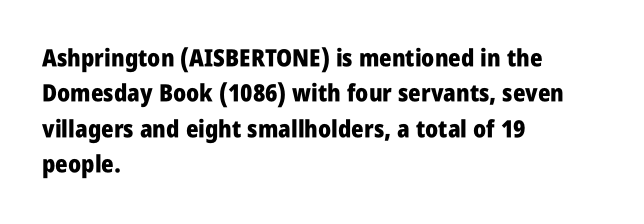
{"italic": "no", "bold": "yes", "underline": "no", "align": "left", "line_spacing": "normal", "line_spacing_ratio": 1.47, "letter_spacing": "normal", "letter_spacing_em": 0.0, "glyph_px": 24}
